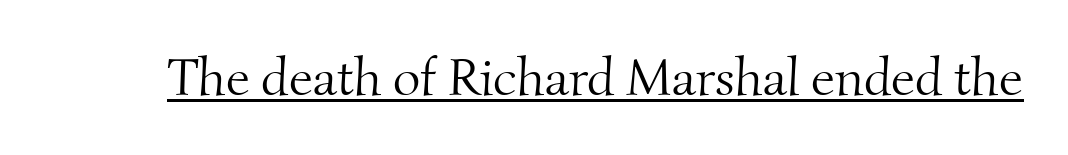
{"serif": "yes", "bold": "no", "weight": "light", "width": "normal", "stroke_contrast": "medium", "x_height": "small", "monospaced": "no", "underline": "yes", "letter_spacing": "normal", "letter_spacing_em": 0.0, "glyph_px": 53}
